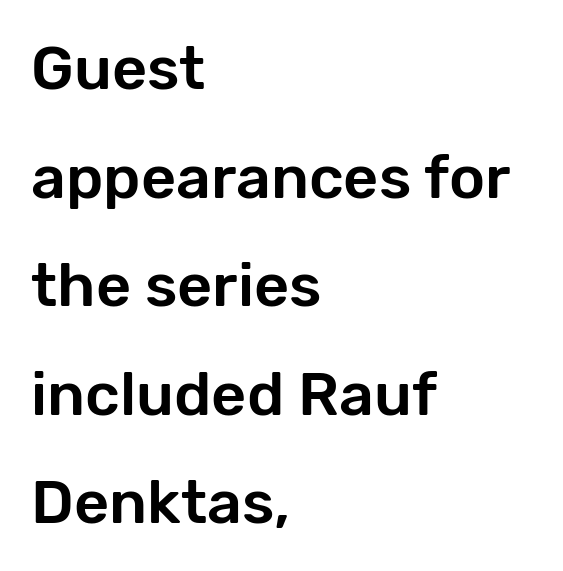
{"serif": "no", "italic": "no", "width": "normal", "stroke_contrast": "low", "x_height": "medium", "monospaced": "no", "underline": "no", "align": "left", "line_spacing_ratio": 1.78, "letter_spacing": "normal", "letter_spacing_em": 0.0, "glyph_px": 61}
